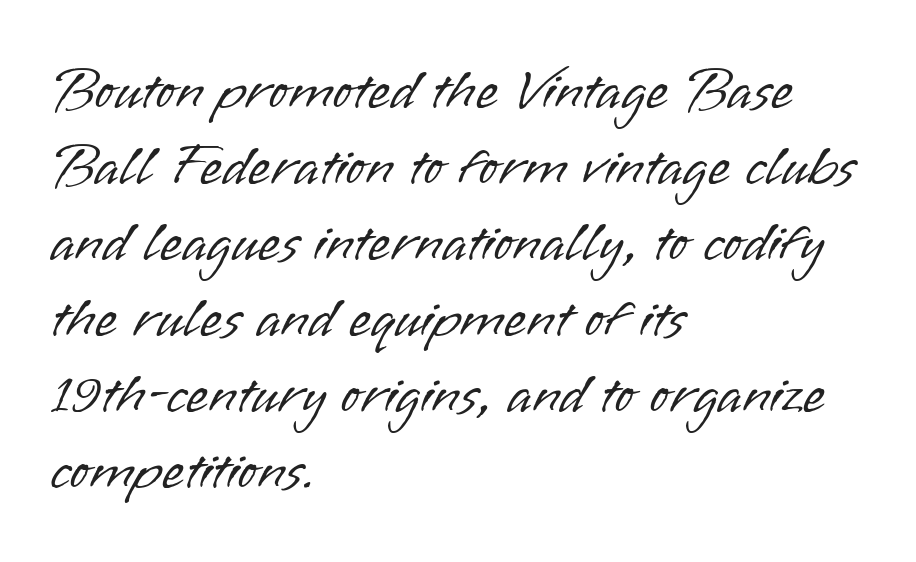
You could not count columns in this text — the font is proportionally spaced. Look at the tracking — it's just the regular setting, nothing added. Words float on clear page, feet unadorned. The lines are quadded left.
